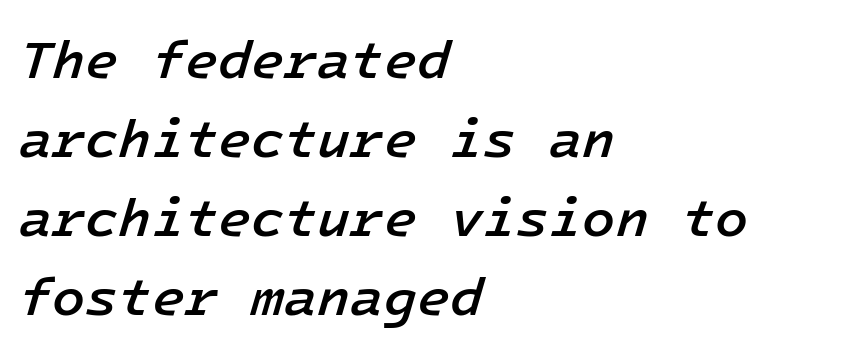
Q: Is the text bold? A: Semi-bold.
Q: Is the text italic (slanted)? A: Yes, it leans right by about 16 degrees.
Q: Is the text underlined? A: No.
Q: How is the paragraph aligned? A: Left-aligned.
Q: Is the spacing between letters normal or unusually wide? A: Normal.
Q: Is the spacing between lines tight, normal or loose? A: Normal.
Q: Width (condensed, normal, or wide)? A: Normal.
Q: Stroke contrast? A: Low.
Q: x-height? A: Medium.
